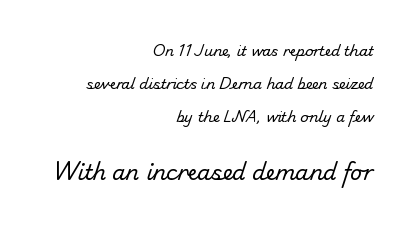
No letter is thick-stroked: the sample isn't bold. Descenders hang freely into open space. These lines keep a tight, regular rhythm from letter to letter. Whoever set this made the second block the dominant, larger element. If you drew a ruler down the right edge, every line would touch it. This sample trades compactness for vertical openness between lines.
